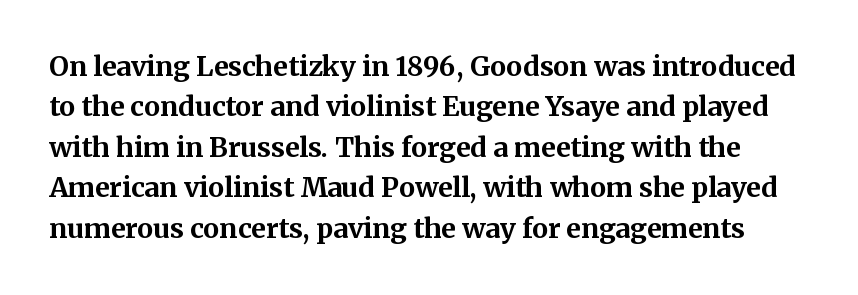
The image shows 27 px bold type, upright; set normal line spacing (1.5x), normal letter spacing, not underlined.
